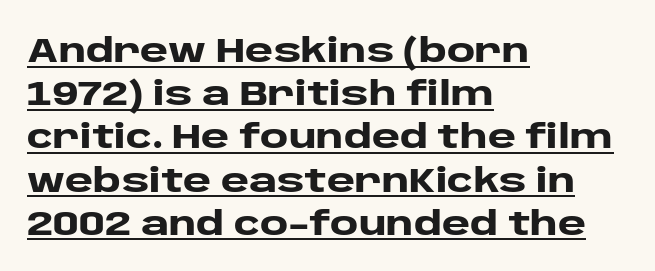
The image shows 34 px heavy, wide sans-serif type, upright; set left-aligned, normal line spacing (1.27x), normal letter spacing, underlined; low stroke contrast and a large x-height.
